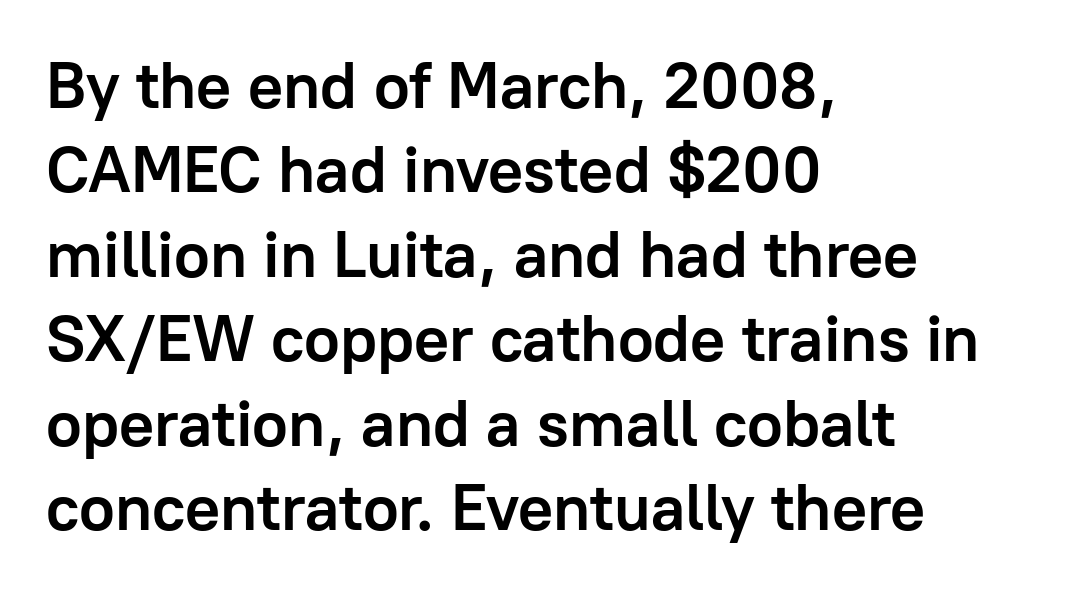
The image shows 65 px semibold sans-serif type, upright; set left-aligned, normal line spacing (1.3x), normal letter spacing, not underlined; low stroke contrast and a medium x-height.
